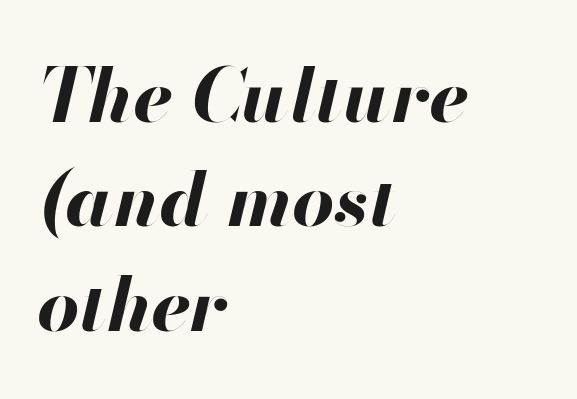
{"italic": "yes", "lean": "right", "slant_degrees": 13, "bold": "yes", "weight": "bold", "width": "normal", "stroke_contrast": "high", "x_height": "small", "monospaced": "no", "underline": "no", "align": "left", "line_spacing": "normal", "line_spacing_ratio": 1.41, "letter_spacing": "normal", "letter_spacing_em": 0.0, "glyph_px": 74}
